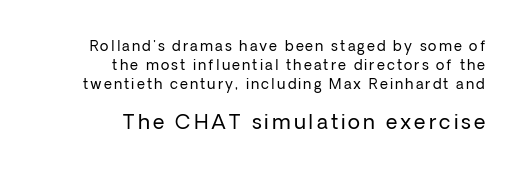
These two chunks differ in scale, with the bottom chunk taking the larger measure. No letter is thick-stroked: the sample isn't bold. Underlining? Definitely not there. In terms of leading, this rendering sits right in the middle.
